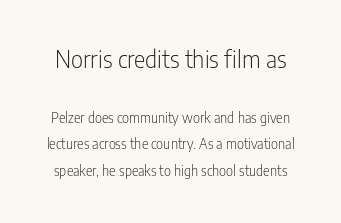
{"italic": "no", "bold": "no", "underline": "no", "line_spacing": "loose", "line_spacing_ratio": 1.9, "letter_spacing": "normal", "letter_spacing_em": 0.0, "larger_block": "first", "size_ratio": 1.71, "glyph_px": 24}
